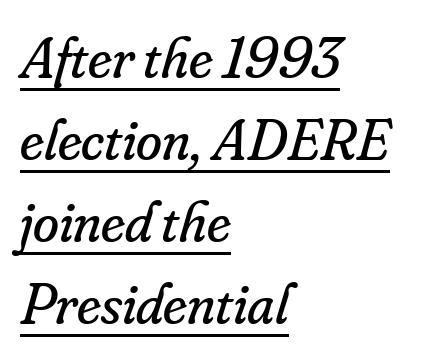
Q: Is the text bold? A: No.
Q: Is the text italic (slanted)? A: Yes, it leans right by about 16 degrees.
Q: Is the typeface a serif or a sans-serif typeface? A: Serif.
Q: Is the text underlined? A: Yes.
Q: How is the paragraph aligned? A: Left-aligned.
Q: Is the spacing between letters normal or unusually wide? A: Normal.
Q: Is the spacing between lines tight, normal or loose? A: Normal.
Q: Width (condensed, normal, or wide)? A: Normal.
Q: Stroke contrast? A: Low.
Q: x-height? A: Small.
Q: Monospaced? A: No.
